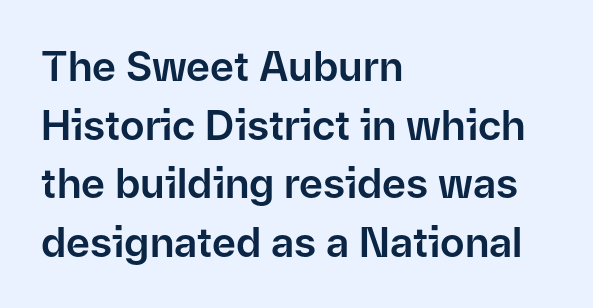
Q: Is the text italic (slanted)? A: No, it is upright.
Q: Is the typeface a serif or a sans-serif typeface? A: Sans-serif.
Q: Is the text underlined? A: No.
Q: How is the paragraph aligned? A: Left-aligned.
Q: Is the spacing between letters normal or unusually wide? A: Normal.
Q: Is the spacing between lines tight, normal or loose? A: Normal.
Q: Width (condensed, normal, or wide)? A: Normal.
Q: Stroke contrast? A: Low.
Q: x-height? A: Medium.
Q: Monospaced? A: No.
